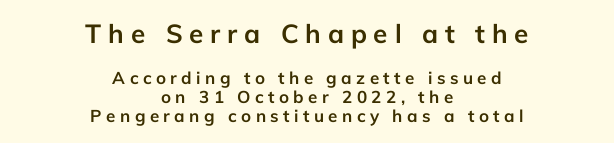
{"italic": "no", "bold": "yes", "underline": "no", "align": "center", "line_spacing": "tight", "line_spacing_ratio": 1.12, "letter_spacing": "wide", "letter_spacing_em": 0.26, "larger_block": "first", "size_ratio": 1.53, "glyph_px": 26}
